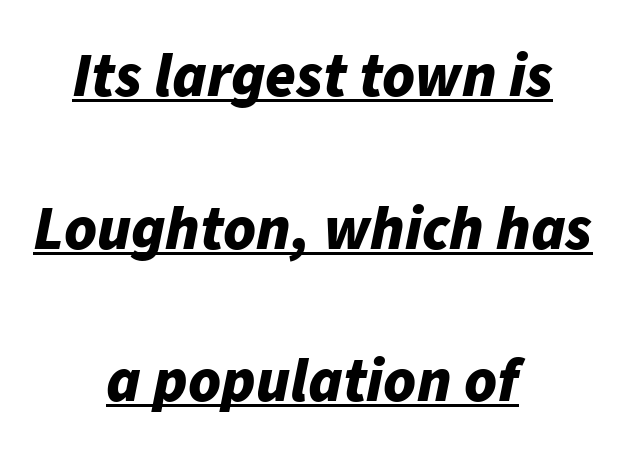
Leading: increased. Varying glyph widths throughout — classic text-font behaviour. Plenty of ink on the page — the face is bold. Is the letter spacing exaggerated? No — it looks like the ordinary default. The rendering applies a slant to the glyphs.
